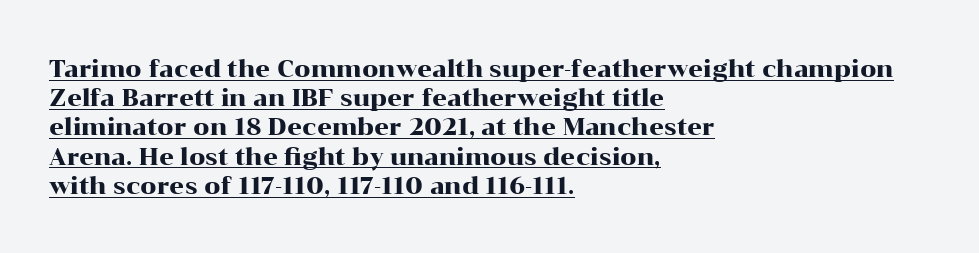
{"italic": "no", "underline": "yes", "align": "left", "line_spacing": "normal", "line_spacing_ratio": 1.27, "letter_spacing": "normal", "letter_spacing_em": 0.0, "glyph_px": 23}
